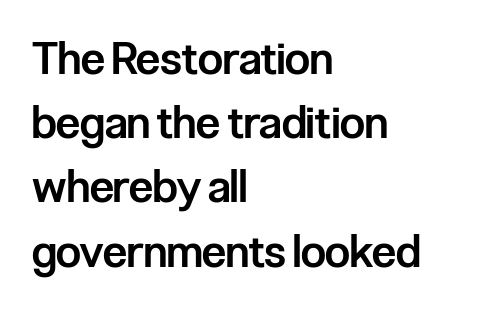
The letterforms sit shoulder to shoulder at normal distance. Firm but not heavy-handed strokes: this text is semibold. A typesetter would mark this as roman, not italic. Lines of text with bare space underneath.
